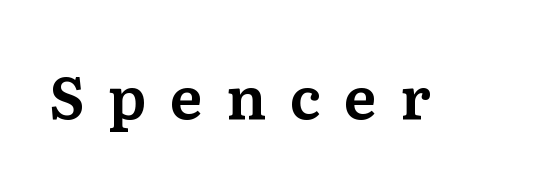
Q: Is the text italic (slanted)? A: No, it is upright.
Q: Is the typeface a serif or a sans-serif typeface? A: Serif.
Q: Is the text underlined? A: No.
Q: Is the spacing between letters normal or unusually wide? A: Unusually wide.
Q: Width (condensed, normal, or wide)? A: Normal.
Q: Stroke contrast? A: Medium.
Q: x-height? A: Medium.
Q: Monospaced? A: No.
